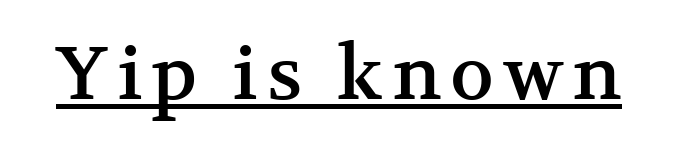
These lines are rendered in a variable-pitch font. What kind of face is this? One with serifs. Rendered with straight, roman letterforms. This is underlined copy, the kind a proofreader might mark for attention.
